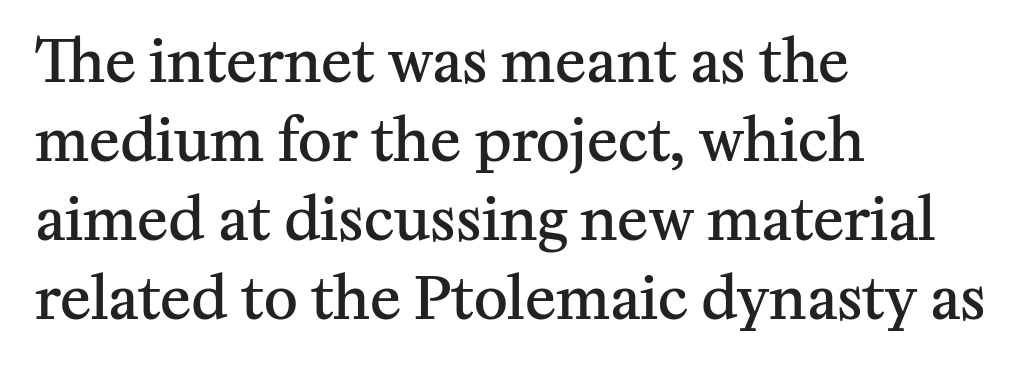
A classic flush-left, rag-right setting is used for this passage. The letters carry serifs — small finishing strokes at the ends of their stems. The face used here is proportionally spaced, like ordinary book or web type. No word sits above an underline. The rendering uses a moderate line-height, typical for paragraphs.
